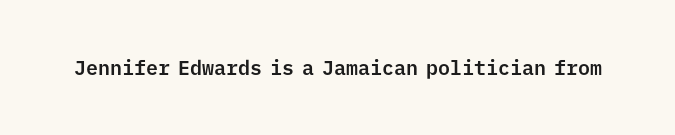
These lines keep a tight, regular rhythm from letter to letter. Unmarked baselines from the first word to the last. Italic: no, the glyphs are upright roman.
